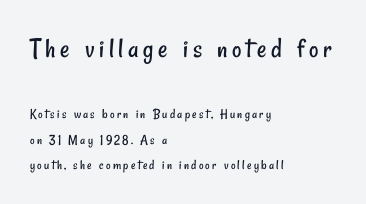
{"serif": "no", "bold": "no", "weight": "regular", "width": "condensed", "stroke_contrast": "low", "x_height": "small", "monospaced": "no", "underline": "no", "align": "left", "line_spacing_ratio": 1.8, "larger_block": "first", "size_ratio": 2.07, "glyph_px": 29}
